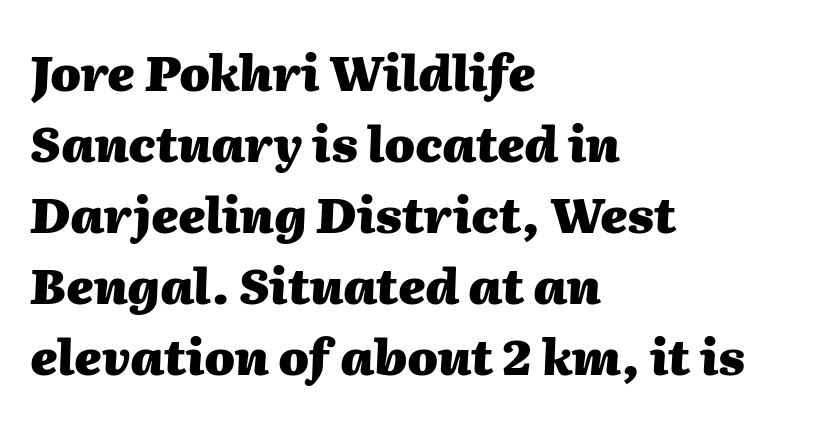
Q: Is the text bold? A: Yes.
Q: Is the text italic (slanted)? A: Yes, it leans right by about 2 degrees.
Q: Is the text underlined? A: No.
Q: How is the paragraph aligned? A: Left-aligned.
Q: Is the spacing between letters normal or unusually wide? A: Normal.
Q: Is the spacing between lines tight, normal or loose? A: Normal.
Q: Width (condensed, normal, or wide)? A: Normal.
Q: Stroke contrast? A: Medium.
Q: x-height? A: Medium.
Q: Monospaced? A: No.
